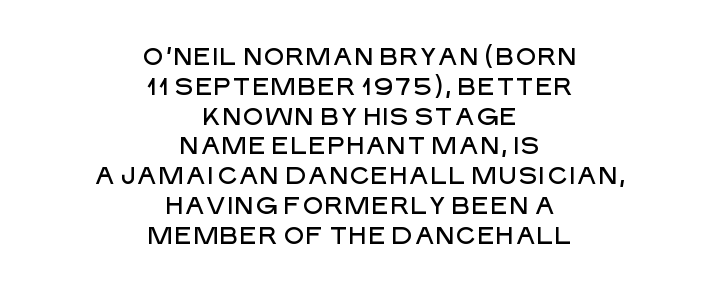
{"italic": "no", "underline": "no", "align": "center", "line_spacing_ratio": 1.24, "letter_spacing": "normal", "letter_spacing_em": 0.0, "glyph_px": 24}
